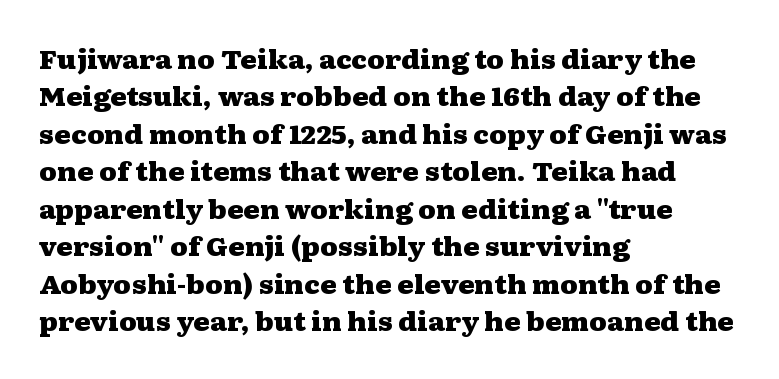
Q: Is the text bold? A: Yes.
Q: Is the text italic (slanted)? A: No, it is upright.
Q: Is the text underlined? A: No.
Q: How is the paragraph aligned? A: Left-aligned.
Q: Is the spacing between letters normal or unusually wide? A: Normal.
Q: Is the spacing between lines tight, normal or loose? A: Normal.
